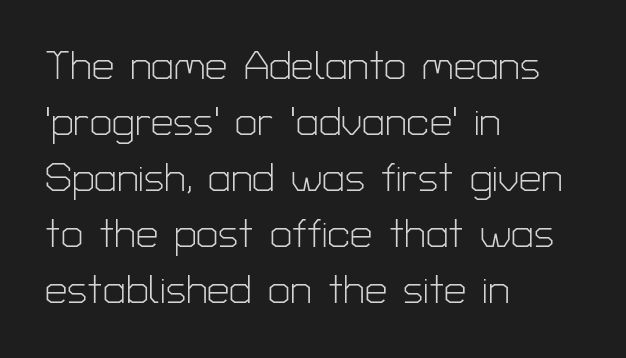
The image shows 40 px light sans-serif type, upright; set left-aligned, normal line spacing (1.4x), normal letter spacing, not underlined; low stroke contrast and a medium x-height.
